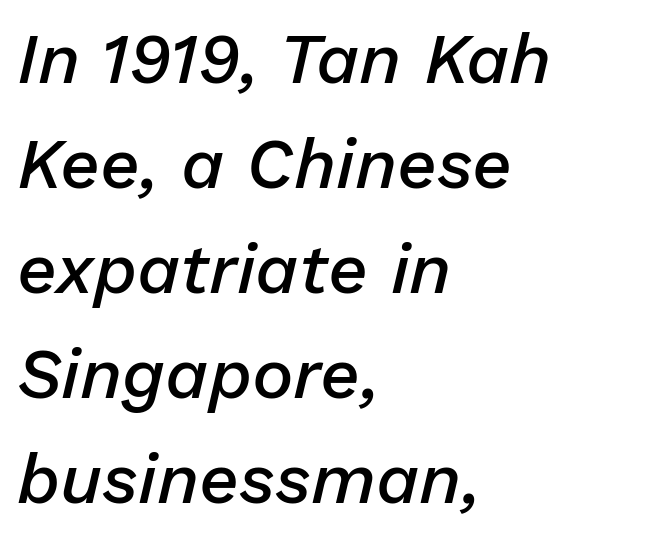
The image shows 70 px semibold type, italic (leaning right); set left-aligned, normal line spacing (1.5x), normal letter spacing, not underlined; low stroke contrast and a medium x-height.
